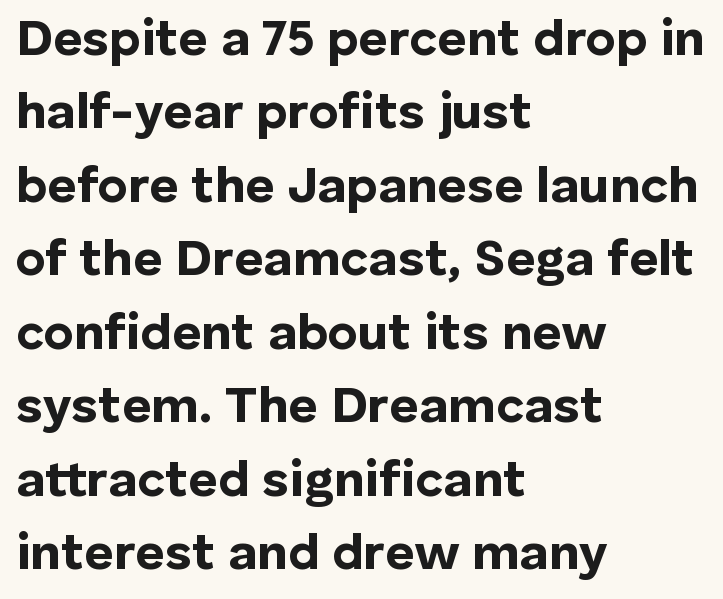
Character widths vary here, with narrow letters taking less room than wide ones. This rendering leaves character spacing at its baseline value. The text was rendered using a sans face with plain stroke endings. The text block is weighted toward the left margin, trailing off unevenly rightward.
